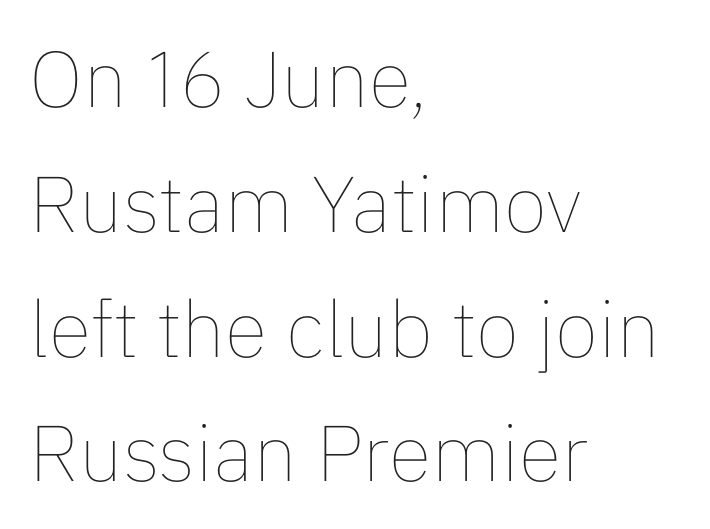
Every character sits straight up, as roman type does. Tracking value appears to be zero — textbook default spacing. These lines are rendered in a variable-pitch font. Heft: none added — not bold.
